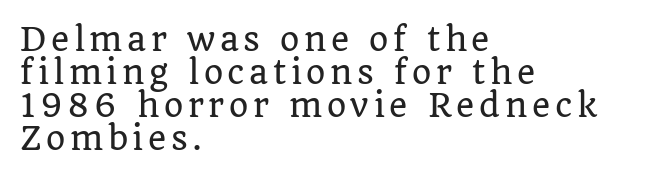
Students, observe: this is what under-led, compact text looks like. Any mark beneath the type? The region is blank. Is this a sans? No — the strokes have serifs. Italic: no, the glyphs are upright roman. The paragraph has a hard left edge and a soft right edge.
